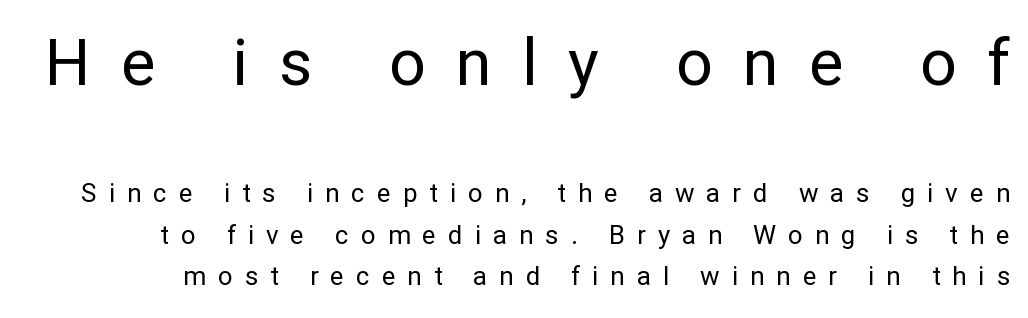
Q: Is the text bold? A: No.
Q: Is the text italic (slanted)? A: No, it is upright.
Q: Is the typeface a serif or a sans-serif typeface? A: Sans-serif.
Q: Is the text underlined? A: No.
Q: Is the spacing between letters normal or unusually wide? A: Unusually wide.
Q: Is the spacing between lines tight, normal or loose? A: Normal.
Q: Which block of text is set in a larger size, the first (top) or the second (bottom)? A: The first (top) one.
Q: Width (condensed, normal, or wide)? A: Normal.
Q: Stroke contrast? A: Low.
Q: x-height? A: Medium.
Q: Monospaced? A: No.
